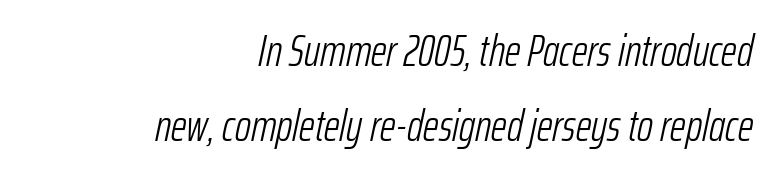
{"italic": "yes", "lean": "right", "slant_degrees": 12, "bold": "no", "weight": "light", "width": "condensed", "stroke_contrast": "low", "x_height": "medium", "monospaced": "no", "underline": "no", "align": "right", "line_spacing": "normal", "line_spacing_ratio": 1.7, "letter_spacing": "normal", "letter_spacing_em": 0.0, "glyph_px": 44}
